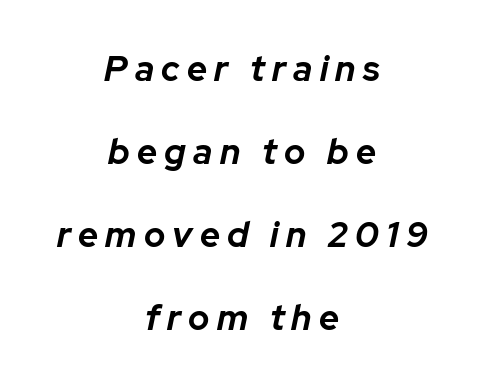
A student would call this center alignment; a typographer would say set centered. Think of a printed novel: that variable character pitch is what you see here. Thick stems and heavy bowls — unmistakably bold. The passage shown is not underscored anywhere. If you measured baseline to baseline, you'd find a long distance.
